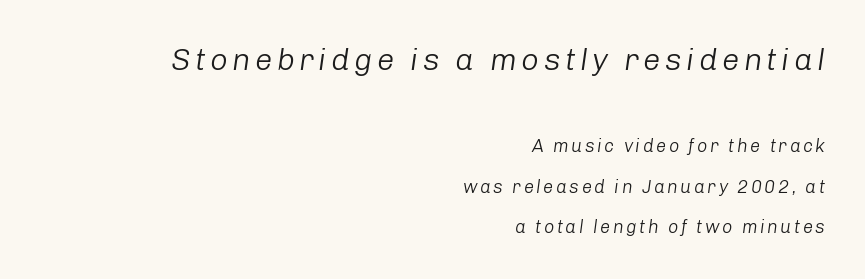
Is this a fixed-width face? No — the glyphs have proportional, varying widths. In CSS terms this would be text-align: right. A clean baseline with only descenders dipping below it. The cut favours lightness, reaching ordinary text weight at its darkest. Regarding leading, the lines here are spaced well apart.
